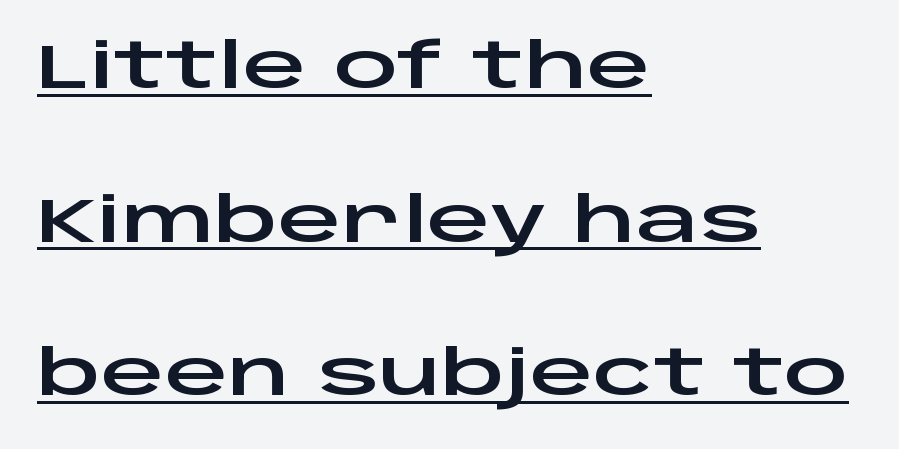
Q: Is the text italic (slanted)? A: No, it is upright.
Q: Is the typeface a serif or a sans-serif typeface? A: Sans-serif.
Q: Is the text underlined? A: Yes.
Q: How is the paragraph aligned? A: Left-aligned.
Q: Is the spacing between letters normal or unusually wide? A: Normal.
Q: Is the spacing between lines tight, normal or loose? A: Loose.
Q: Width (condensed, normal, or wide)? A: Wide.
Q: Stroke contrast? A: Low.
Q: x-height? A: Large.
Q: Monospaced? A: No.
